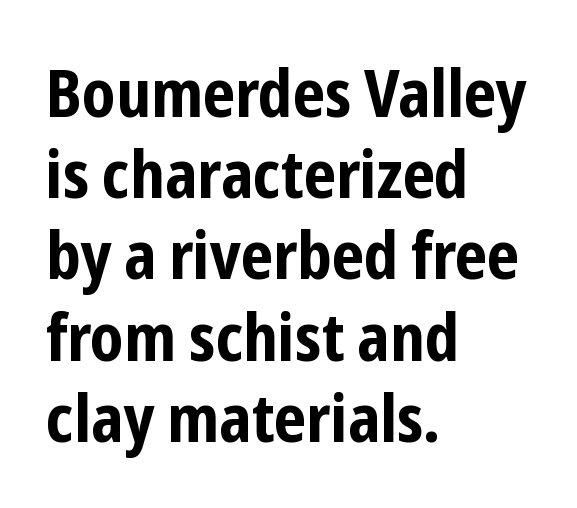
Rendered with straight, roman letterforms. Do the characters align in a grid? No, the font is proportional. This rendering leaves character spacing at its baseline value. The letters are bold, with thick, heavy strokes.
